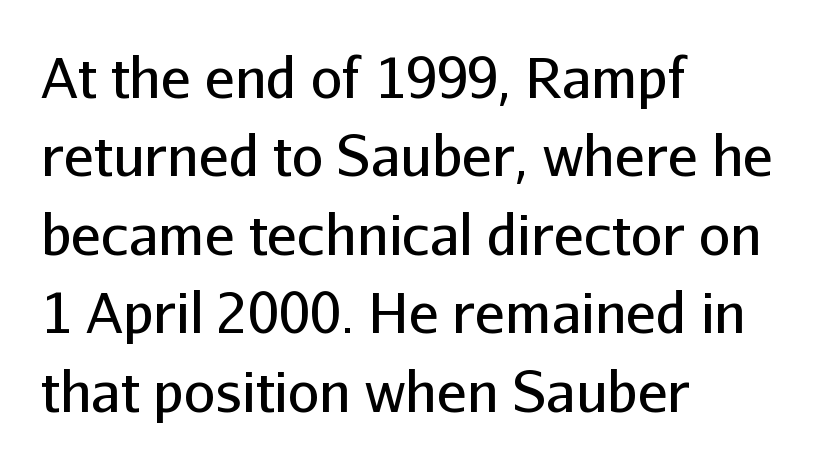
Q: Is the text bold? A: No.
Q: Is the text italic (slanted)? A: No, it is upright.
Q: Is the typeface a serif or a sans-serif typeface? A: Sans-serif.
Q: Is the text underlined? A: No.
Q: How is the paragraph aligned? A: Left-aligned.
Q: Is the spacing between letters normal or unusually wide? A: Normal.
Q: Is the spacing between lines tight, normal or loose? A: Normal.
Q: Width (condensed, normal, or wide)? A: Normal.
Q: Stroke contrast? A: Low.
Q: x-height? A: Medium.
Q: Monospaced? A: No.
